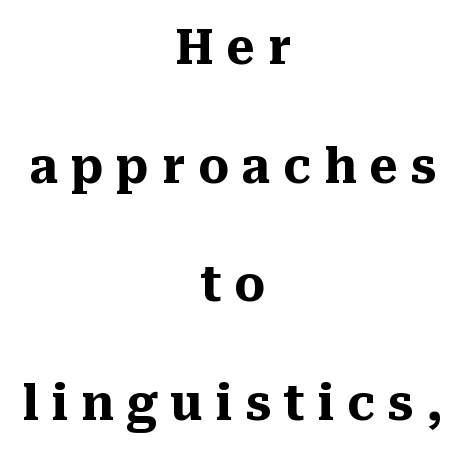
The image shows 48 px heavy serif type, upright; set centered, loose line spacing (2.47x), unusually wide letter spacing (+0.27 em), not underlined; medium stroke contrast and a medium x-height.
